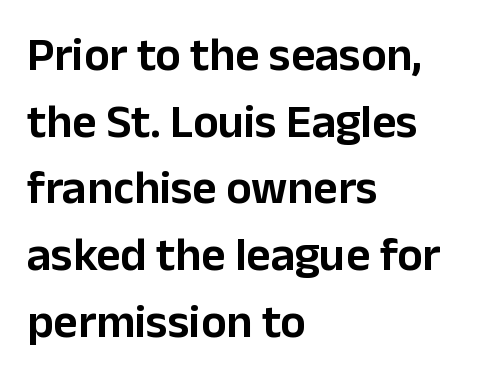
Honestly, the row spacing looks completely unremarkable. Nope, no serifs anywhere on these letters. The letters sit at their default tracking, neither squeezed nor spread. Looks like regular typesetting: each glyph gets only the width it needs. Nobody drew a line under any word here. Is there any slant? The stems are plumb.
